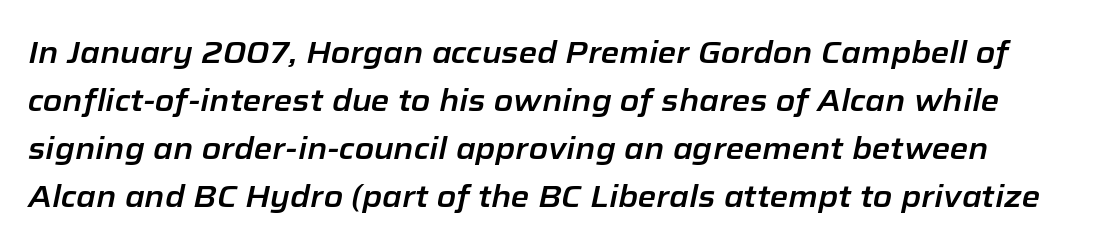
Rendered with sloped, italic letterforms. A typesetter would call this leading conventional body-copy spacing. Default kerning and tracking; the words read as compact shapes. Just letters on the line, the space beneath them empty. Character widths vary here, with narrow letters taking less room than wide ones.
